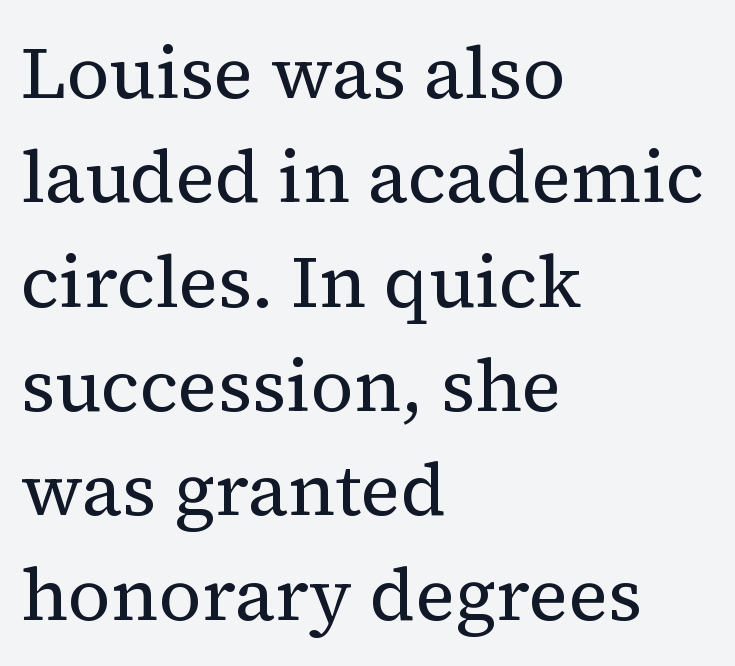
The tracking reads as untouched default to a designer's eye. Is this a fixed-width face? No — the glyphs have proportional, varying widths. Is there any slant? The stems are plumb. Classification — serif. Compared with a centered layout, this one pins lines to the left instead. The font is comparable to plain body text, perhaps lighter.
